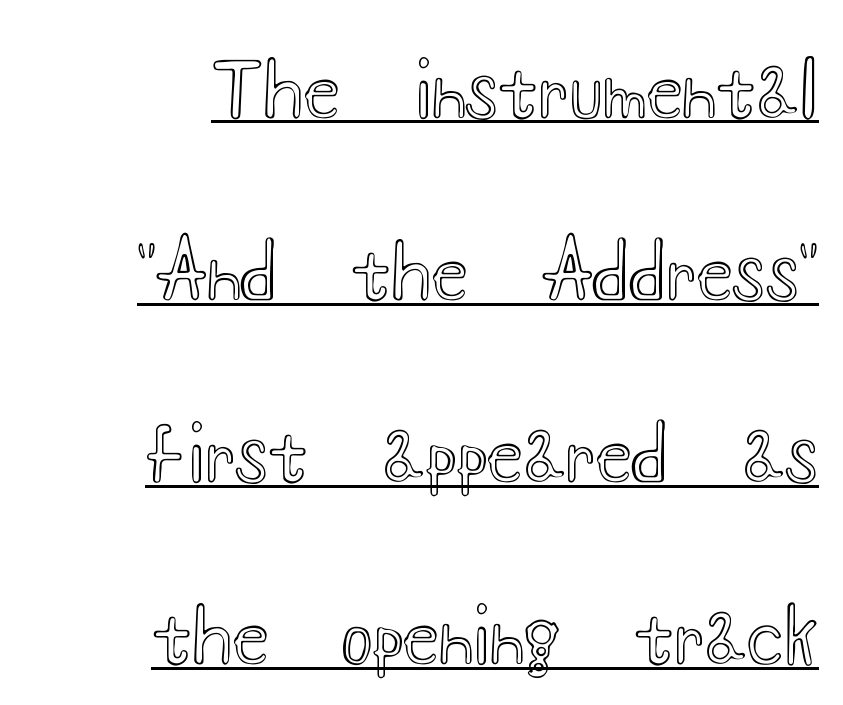
The image shows 74 px wide type, upright; set right-aligned, loose line spacing (2.46x), normal letter spacing, underlined; a small x-height.
